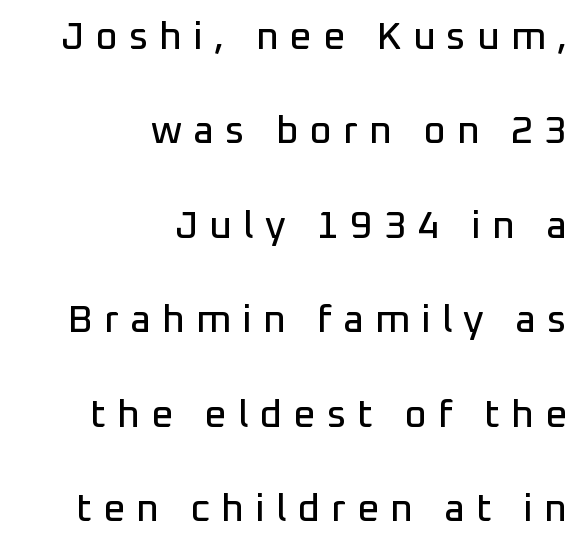
{"serif": "no", "italic": "no", "width": "normal", "stroke_contrast": "low", "x_height": "medium", "monospaced": "no", "underline": "no", "align": "right", "line_spacing": "loose", "line_spacing_ratio": 2.42, "letter_spacing": "wide", "letter_spacing_em": 0.28, "glyph_px": 39}
